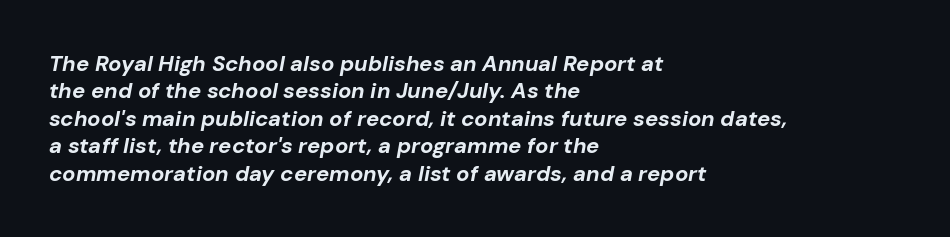
{"italic": "yes", "lean": "right", "slant_degrees": 10, "bold": "yes", "underline": "no", "align": "left", "line_spacing": "normal", "line_spacing_ratio": 1.25, "letter_spacing": "normal", "letter_spacing_em": 0.0, "glyph_px": 22}
